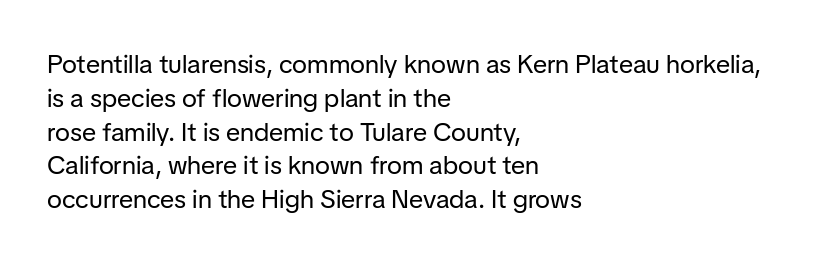
Descenders are the only things crossing below the line. Vertical strokes here are truly vertical. Compared with typical paragraphs, the rows here are spaced about the same. The setting favours the left margin, as ordinary paragraphs usually do.
